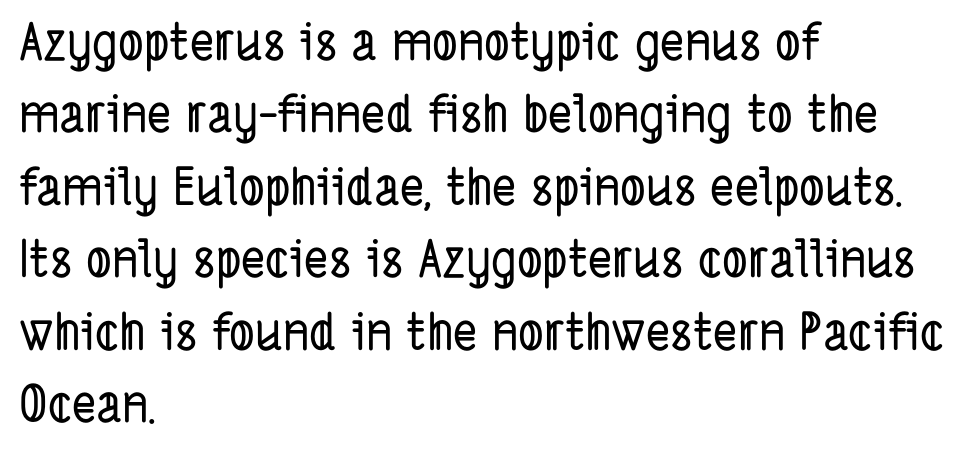
Q: Is the typeface a serif or a sans-serif typeface? A: Sans-serif.
Q: Is the text underlined? A: No.
Q: How is the paragraph aligned? A: Left-aligned.
Q: Is the spacing between letters normal or unusually wide? A: Normal.
Q: Is the spacing between lines tight, normal or loose? A: Normal.
Q: Width (condensed, normal, or wide)? A: Condensed.
Q: Stroke contrast? A: Low.
Q: x-height? A: Medium.
Q: Monospaced? A: No.
